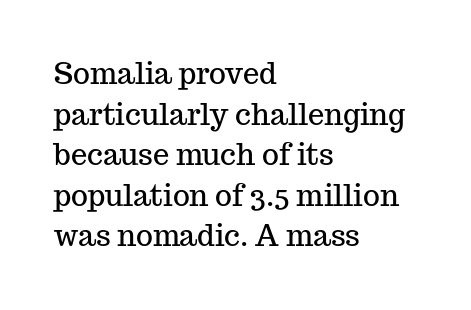
Q: Is the text italic (slanted)? A: No, it is upright.
Q: Is the typeface a serif or a sans-serif typeface? A: Serif.
Q: Is the text underlined? A: No.
Q: How is the paragraph aligned? A: Left-aligned.
Q: Is the spacing between letters normal or unusually wide? A: Normal.
Q: Is the spacing between lines tight, normal or loose? A: Normal.
Q: Width (condensed, normal, or wide)? A: Normal.
Q: Stroke contrast? A: Medium.
Q: x-height? A: Medium.
Q: Monospaced? A: No.
